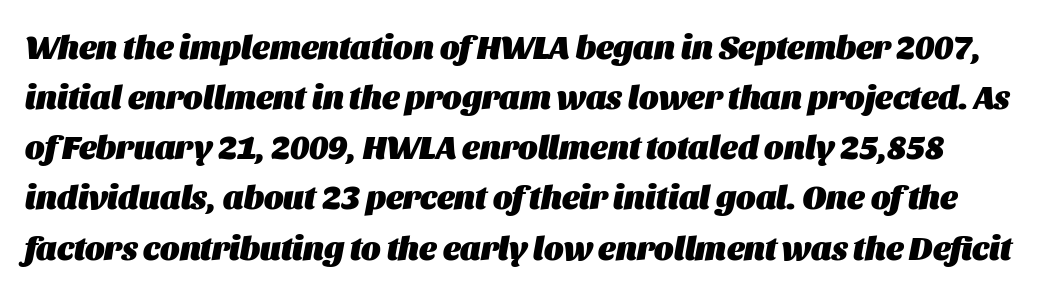
{"italic": "yes", "lean": "right", "slant_degrees": 11, "bold": "yes", "weight": "heavy", "width": "normal", "stroke_contrast": "medium", "x_height": "large", "monospaced": "no", "underline": "no", "line_spacing": "normal", "line_spacing_ratio": 1.52, "letter_spacing": "normal", "letter_spacing_em": 0.0, "glyph_px": 33}
